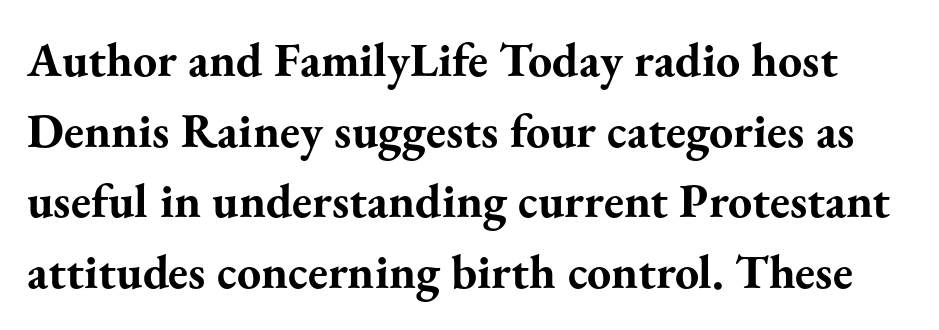
The lettering stays uniformly vertical, giving the passage a roman look. Descender tails drop into unmarked territory. Does the type have serifs? Yes, each stem ends in a small foot. Reading down the column, the eye jumps a familiar distance to each next line.
